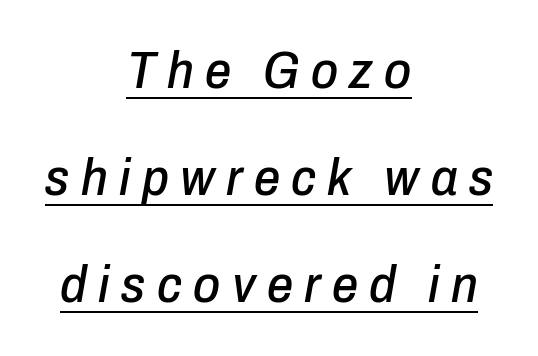
{"italic": "yes", "lean": "right", "slant_degrees": 10, "width": "condensed", "stroke_contrast": "low", "x_height": "medium", "monospaced": "no", "underline": "yes", "align": "center", "line_spacing": "loose", "line_spacing_ratio": 2.06, "letter_spacing": "wide", "letter_spacing_em": 0.22, "glyph_px": 52}
